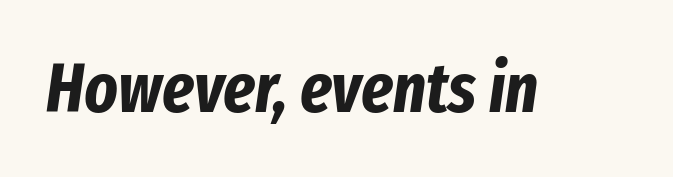
{"italic": "yes", "lean": "right", "slant_degrees": 8, "bold": "yes", "weight": "bold", "width": "condensed", "stroke_contrast": "low", "x_height": "medium", "monospaced": "no", "underline": "no", "letter_spacing": "normal", "letter_spacing_em": 0.0, "glyph_px": 70}
